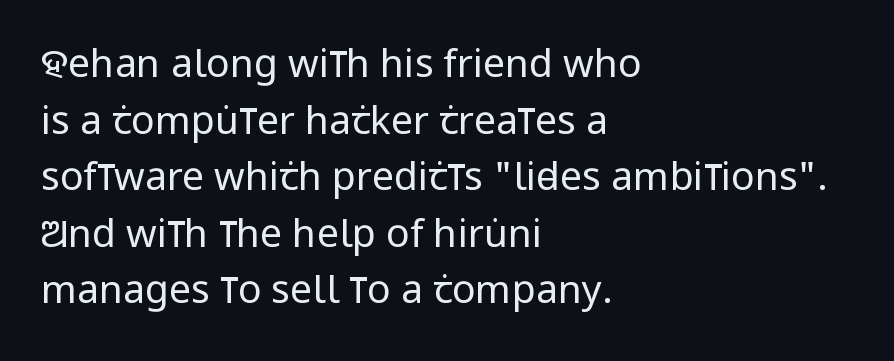
{"serif": "no", "italic": "no", "bold": "no", "weight": "regular", "width": "condensed", "stroke_contrast": "low", "x_height": "large", "monospaced": "no", "underline": "no", "align": "left", "line_spacing": "normal", "line_spacing_ratio": 1.45, "letter_spacing": "normal", "letter_spacing_em": 0.0, "glyph_px": 39}
